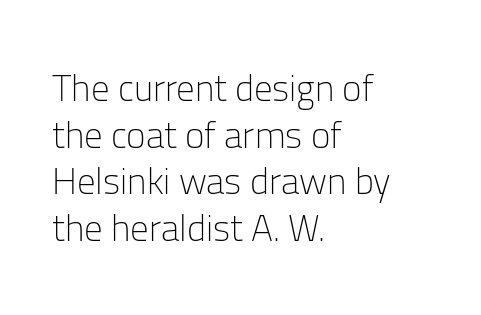
Q: Is the text bold? A: No.
Q: Is the text italic (slanted)? A: No, it is upright.
Q: Is the typeface a serif or a sans-serif typeface? A: Sans-serif.
Q: Is the text underlined? A: No.
Q: How is the paragraph aligned? A: Left-aligned.
Q: Is the spacing between letters normal or unusually wide? A: Normal.
Q: Is the spacing between lines tight, normal or loose? A: Normal.
Q: Width (condensed, normal, or wide)? A: Normal.
Q: Stroke contrast? A: Low.
Q: x-height? A: Medium.
Q: Monospaced? A: No.
